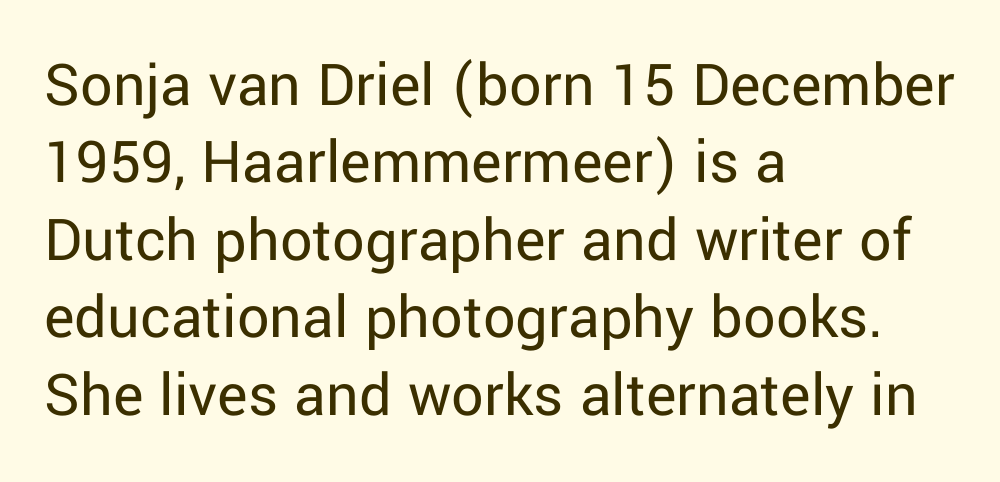
The image shows 64 px regular-weight sans-serif type, upright; set left-aligned, line spacing 1.21x, normal letter spacing, not underlined; low stroke contrast and a medium x-height.
